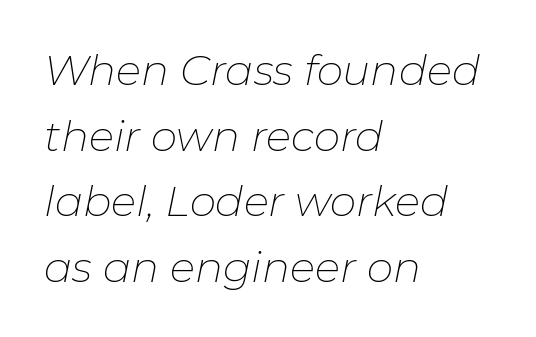
Looks like regular typesetting: each glyph gets only the width it needs. Unmarked baselines from the first word to the last. If you drew a ruler down the left edge, every line would touch it. The text carries the slant typical of an italic or oblique font. Regular leading.
